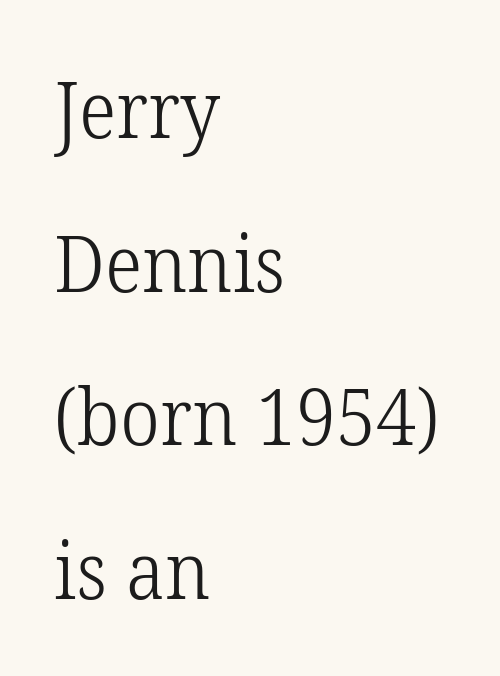
Q: Is the text bold? A: No.
Q: Is the text italic (slanted)? A: No, it is upright.
Q: Is the typeface a serif or a sans-serif typeface? A: Serif.
Q: Is the text underlined? A: No.
Q: How is the paragraph aligned? A: Left-aligned.
Q: Is the spacing between letters normal or unusually wide? A: Normal.
Q: Is the spacing between lines tight, normal or loose? A: Loose.
Q: Width (condensed, normal, or wide)? A: Normal.
Q: Stroke contrast? A: Low.
Q: x-height? A: Medium.
Q: Monospaced? A: No.
